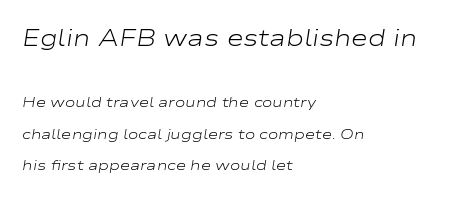
Q: Is the text bold? A: No.
Q: Is the text italic (slanted)? A: Yes, it leans right by about 9 degrees.
Q: Is the text underlined? A: No.
Q: How is the paragraph aligned? A: Left-aligned.
Q: Is the spacing between letters normal or unusually wide? A: Normal.
Q: Is the spacing between lines tight, normal or loose? A: Loose.
Q: Which block of text is set in a larger size, the first (top) or the second (bottom)? A: The first (top) one.
